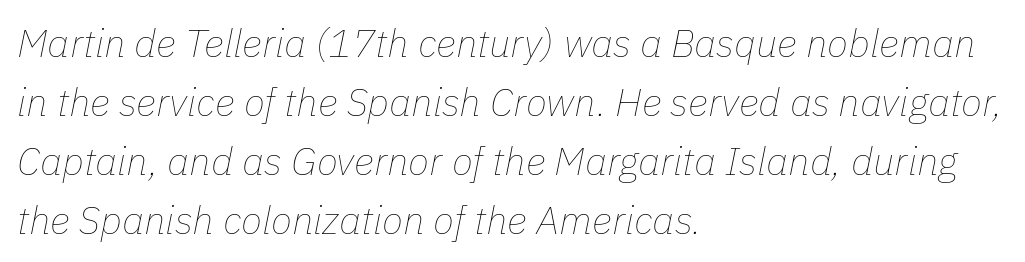
Proportional: the letters do not fall into vertical columns. A quiet, ordinary-to-light weight characterises the typeface. This rendering uses left alignment, leaving the right contour irregular. The zone under the glyphs is completely vacant. Evenly set lines give the paragraph a standard silhouette. The line texture is even and compact thanks to regular tracking.
